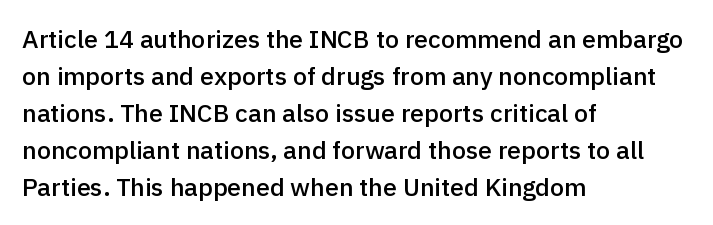
{"italic": "no", "bold": "semi", "underline": "no", "align": "left", "line_spacing": "normal", "line_spacing_ratio": 1.48, "letter_spacing": "normal", "letter_spacing_em": 0.0, "glyph_px": 25}
